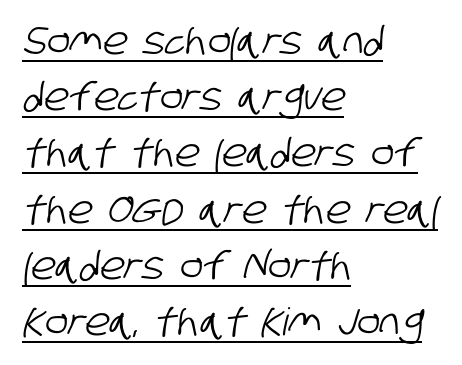
The glyphs are accompanied by a horizontal stroke just below them. The rendering uses natural spacing where letterforms have individual widths. Horizontal alignment here is leftward, the default for most running prose. Tracking value appears to be zero — textbook default spacing.
